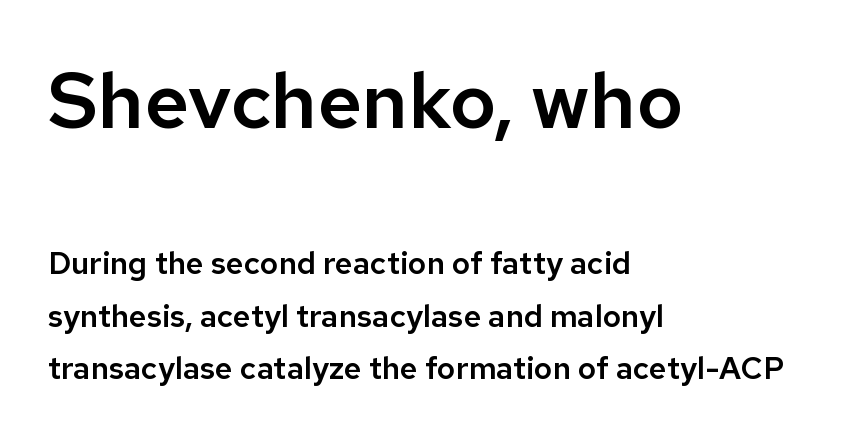
A typesetter would call this proportional, since set widths differ per character. Does the type have serifs? No, each stem ends abruptly. Does the leading feel generous? No, just average. Unmarked baselines from the first word to the last.
